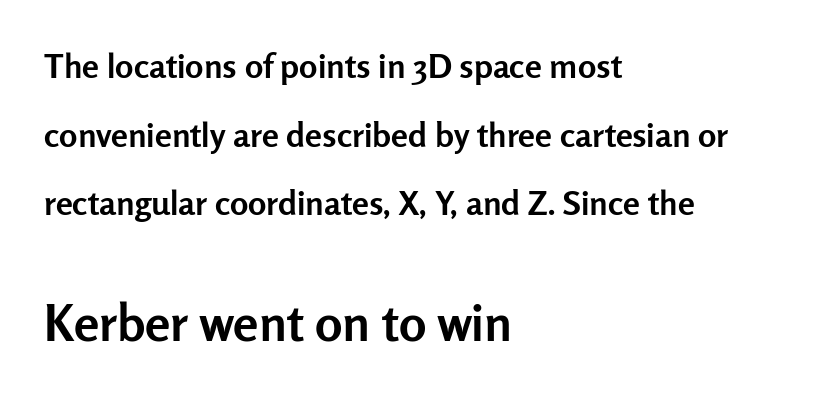
{"serif": "no", "italic": "no", "bold": "yes", "weight": "semibold", "width": "normal", "stroke_contrast": "low", "x_height": "medium", "monospaced": "no", "underline": "no", "align": "left", "line_spacing": "loose", "line_spacing_ratio": 2.02, "letter_spacing": "normal", "letter_spacing_em": 0.0, "larger_block": "second", "size_ratio": 1.5, "glyph_px": 51}
